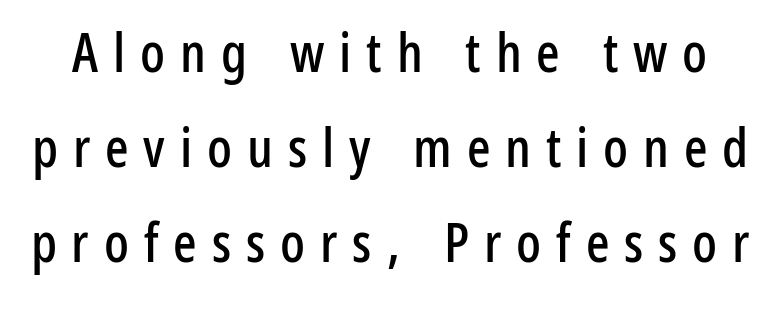
In terms of posture, this sample is upright. Each letter's strokes conclude bluntly, with no projecting serifs. Letters rest on an invisible, unmarked baseline. Each letter keeps its own natural width here, so spacing adapts to shape.
